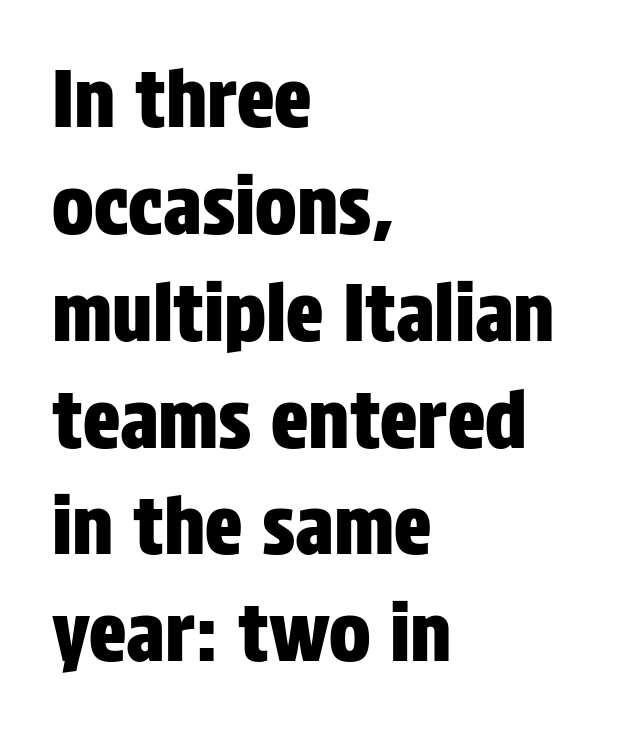
Q: Is the text italic (slanted)? A: No, it is upright.
Q: Is the typeface a serif or a sans-serif typeface? A: Sans-serif.
Q: Is the text underlined? A: No.
Q: How is the paragraph aligned? A: Left-aligned.
Q: Is the spacing between letters normal or unusually wide? A: Normal.
Q: Is the spacing between lines tight, normal or loose? A: Normal.
Q: Width (condensed, normal, or wide)? A: Condensed.
Q: Stroke contrast? A: Low.
Q: x-height? A: Large.
Q: Monospaced? A: No.
